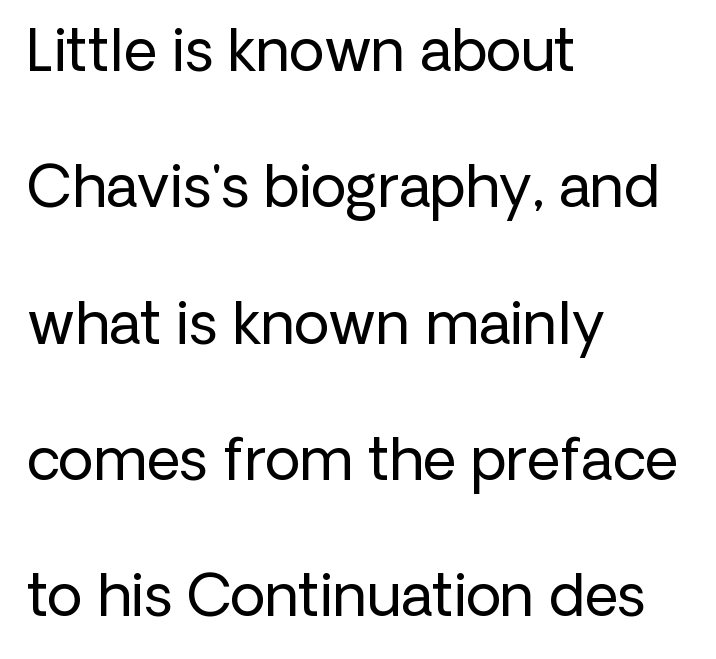
{"serif": "no", "italic": "no", "bold": "no", "weight": "regular", "width": "normal", "stroke_contrast": "low", "x_height": "medium", "monospaced": "no", "underline": "no", "align": "left", "line_spacing": "loose", "line_spacing_ratio": 2.35, "letter_spacing": "normal", "letter_spacing_em": 0.0, "glyph_px": 58}
